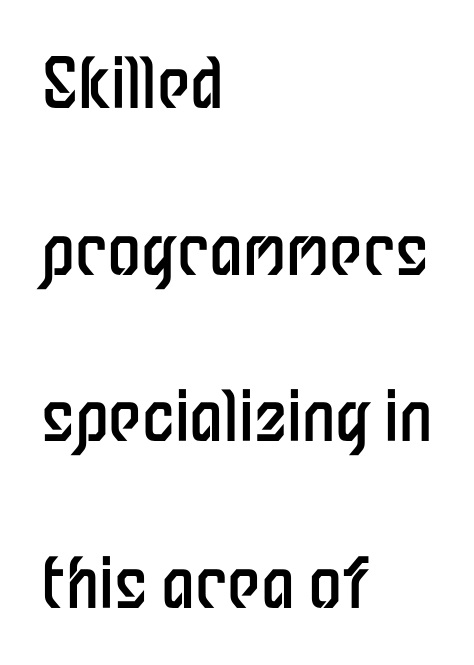
The image shows 68 px regular-weight, condensed sans-serif type, upright; set left-aligned, loose line spacing (2.45x), normal letter spacing, not underlined; low stroke contrast and a medium x-height.
